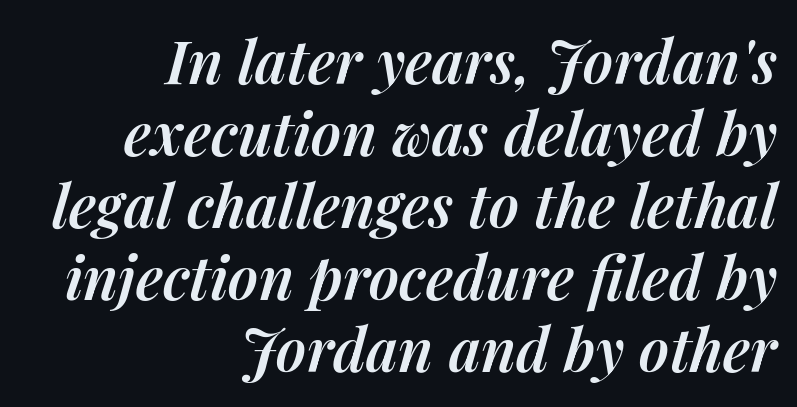
{"italic": "yes", "lean": "right", "slant_degrees": 14, "bold": "semi", "weight": "semibold", "width": "normal", "stroke_contrast": "medium", "x_height": "medium", "monospaced": "no", "underline": "no", "align": "right", "line_spacing_ratio": 1.22, "letter_spacing": "normal", "letter_spacing_em": 0.0, "glyph_px": 59}
